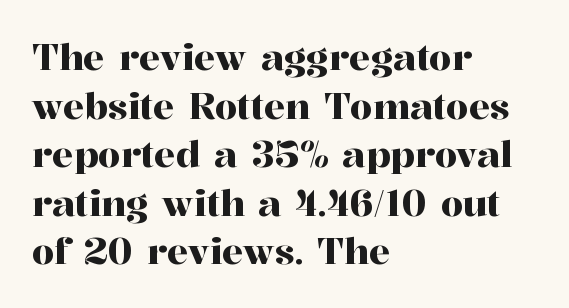
Q: Is the text italic (slanted)? A: No, it is upright.
Q: Is the typeface a serif or a sans-serif typeface? A: Serif.
Q: Is the text underlined? A: No.
Q: How is the paragraph aligned? A: Left-aligned.
Q: Is the spacing between letters normal or unusually wide? A: Normal.
Q: Is the spacing between lines tight, normal or loose? A: Normal.
Q: Width (condensed, normal, or wide)? A: Normal.
Q: Stroke contrast? A: High.
Q: x-height? A: Medium.
Q: Monospaced? A: No.
